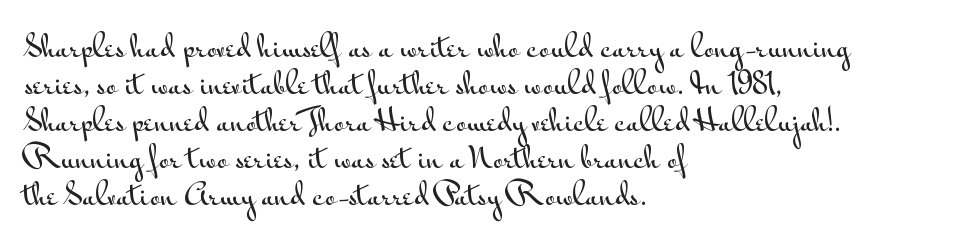
{"serif": "no", "width": "wide", "stroke_contrast": "medium", "x_height": "small", "monospaced": "no", "underline": "no", "align": "left", "line_spacing_ratio": 1.23, "letter_spacing": "normal", "letter_spacing_em": 0.0, "glyph_px": 30}
